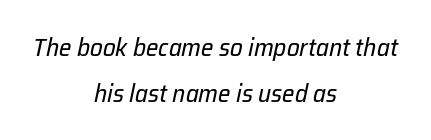
{"italic": "yes", "lean": "right", "slant_degrees": 12, "bold": "no", "underline": "no", "align": "center", "line_spacing_ratio": 1.84, "letter_spacing": "normal", "letter_spacing_em": 0.0, "glyph_px": 25}
